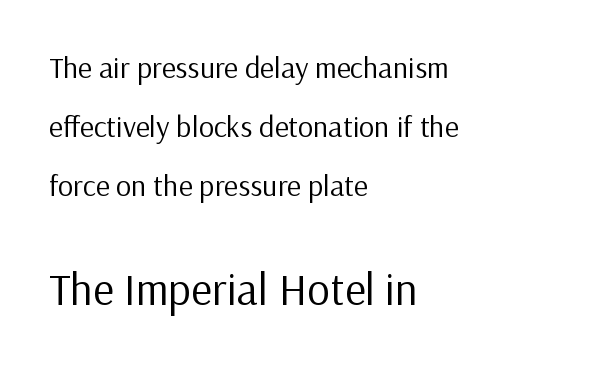
The image shows 45 px regular-weight sans-serif type, upright; set left-aligned, loose line spacing (1.97x), normal letter spacing, not underlined; the second (bottom) block is 1.5x larger; low stroke contrast and a medium x-height.
